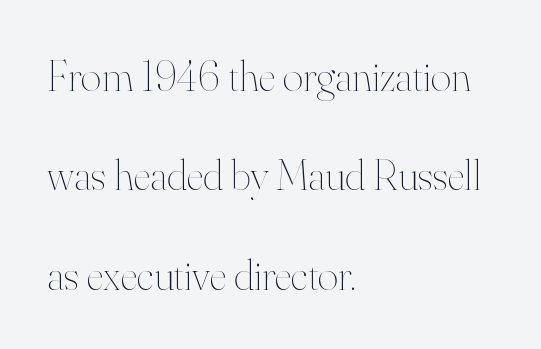
Nobody drew a line under any word here. The typography opts for an upright posture over an oblique one. Think standard paragraph weight, or any step lighter than that. How are the letters spaced? Ordinarily, with no added tracking.
